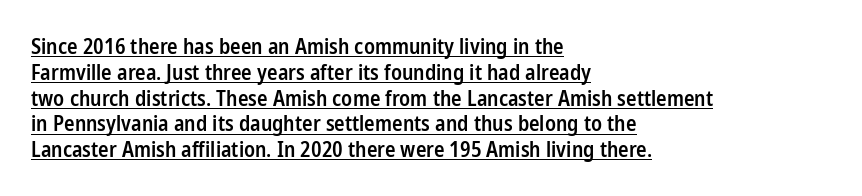
{"italic": "no", "bold": "semi", "underline": "yes", "align": "left", "line_spacing_ratio": 1.23, "letter_spacing": "normal", "letter_spacing_em": 0.0, "glyph_px": 21}
